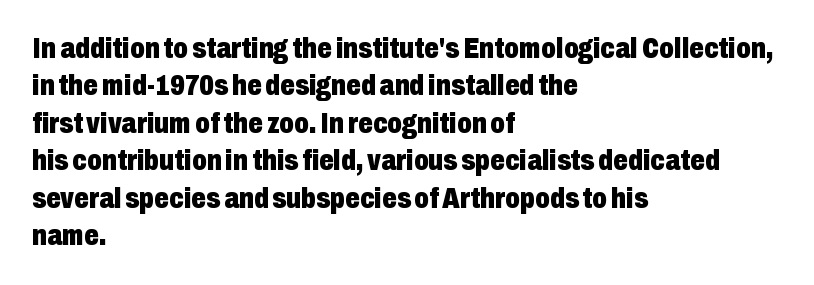
The image shows 29 px heavy, condensed sans-serif type, upright; set left-aligned, normal line spacing (1.29x), normal letter spacing, not underlined; low stroke contrast and a medium x-height.
